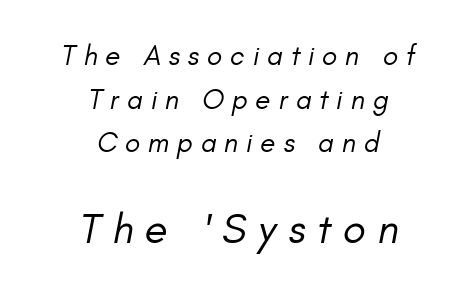
{"italic": "yes", "lean": "right", "slant_degrees": 11, "bold": "no", "weight": "regular", "width": "normal", "stroke_contrast": "low", "x_height": "small", "monospaced": "no", "underline": "no", "align": "center", "line_spacing": "normal", "line_spacing_ratio": 1.56, "letter_spacing": "wide", "letter_spacing_em": 0.28, "larger_block": "second", "size_ratio": 1.5, "glyph_px": 42}
